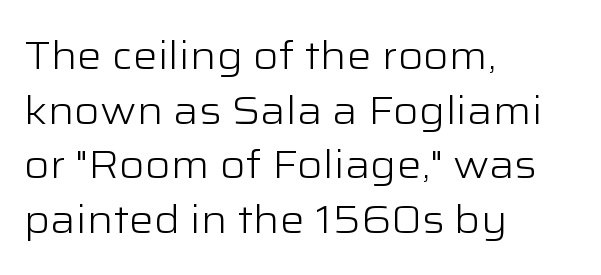
Q: Is the text bold? A: No.
Q: Is the text italic (slanted)? A: No, it is upright.
Q: Is the typeface a serif or a sans-serif typeface? A: Sans-serif.
Q: Is the text underlined? A: No.
Q: How is the paragraph aligned? A: Left-aligned.
Q: Is the spacing between letters normal or unusually wide? A: Normal.
Q: Is the spacing between lines tight, normal or loose? A: Normal.
Q: Width (condensed, normal, or wide)? A: Wide.
Q: Stroke contrast? A: Low.
Q: x-height? A: Medium.
Q: Monospaced? A: No.
